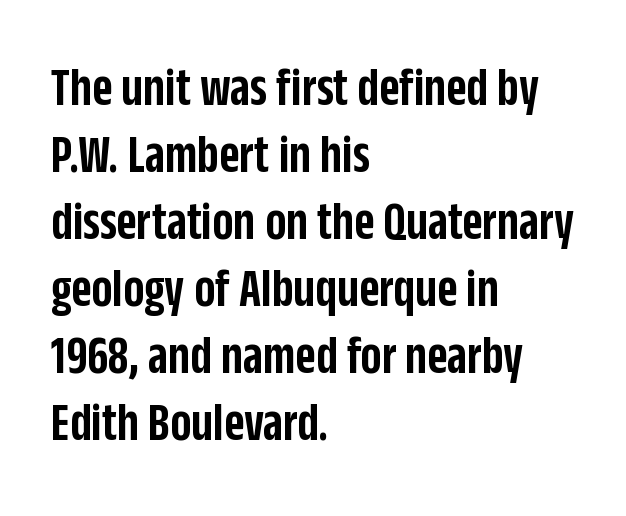
{"serif": "no", "italic": "no", "bold": "semi", "weight": "semibold", "width": "condensed", "stroke_contrast": "low", "x_height": "large", "monospaced": "no", "underline": "no", "align": "left", "line_spacing_ratio": 1.22, "letter_spacing": "normal", "letter_spacing_em": 0.0, "glyph_px": 55}
